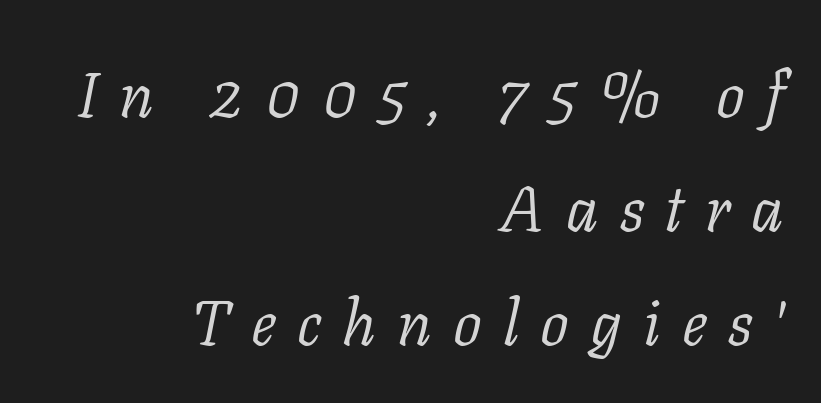
This rendering widens character spacing well past its baseline value. The face used here has a pronounced slope to its letters. Is the block centered? No — it sits flush against the right margin. The strip under each line holds only bare page.
